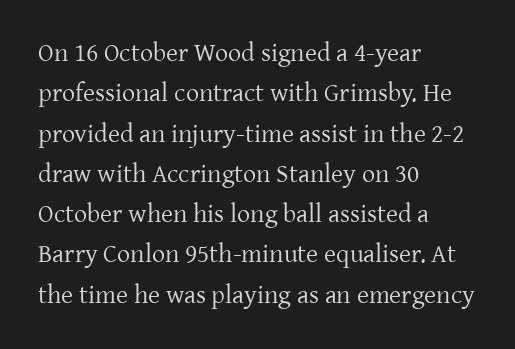
Q: Is the text bold? A: No.
Q: Is the text italic (slanted)? A: No, it is upright.
Q: Is the text underlined? A: No.
Q: How is the paragraph aligned? A: Left-aligned.
Q: Is the spacing between letters normal or unusually wide? A: Normal.
Q: Is the spacing between lines tight, normal or loose? A: Normal.
